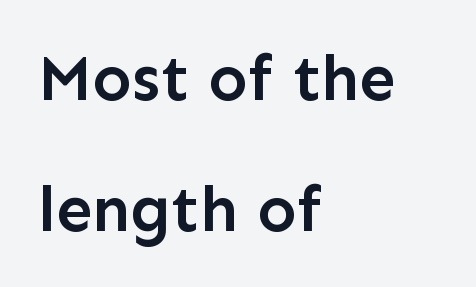
Q: Is the text bold? A: Semi-bold.
Q: Is the text italic (slanted)? A: No, it is upright.
Q: Is the typeface a serif or a sans-serif typeface? A: Sans-serif.
Q: Is the text underlined? A: No.
Q: How is the paragraph aligned? A: Left-aligned.
Q: Is the spacing between letters normal or unusually wide? A: Normal.
Q: Is the spacing between lines tight, normal or loose? A: Loose.
Q: Width (condensed, normal, or wide)? A: Normal.
Q: Stroke contrast? A: Low.
Q: x-height? A: Medium.
Q: Monospaced? A: No.
